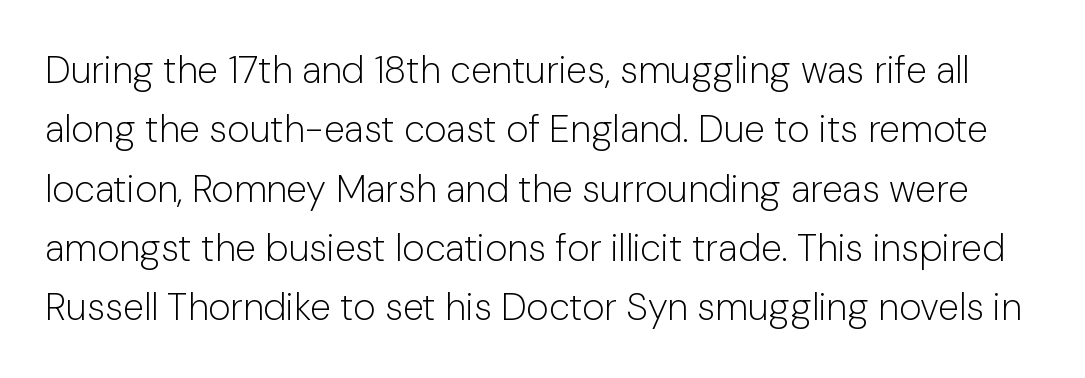
Q: Is the text bold? A: No.
Q: Is the text italic (slanted)? A: No, it is upright.
Q: Is the typeface a serif or a sans-serif typeface? A: Sans-serif.
Q: Is the text underlined? A: No.
Q: Is the spacing between letters normal or unusually wide? A: Normal.
Q: Is the spacing between lines tight, normal or loose? A: Normal.
Q: Width (condensed, normal, or wide)? A: Normal.
Q: Stroke contrast? A: Low.
Q: x-height? A: Medium.
Q: Monospaced? A: No.
